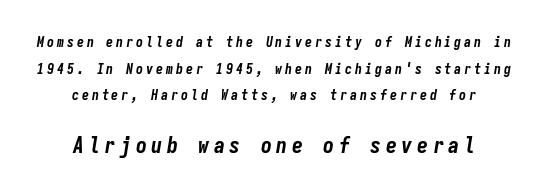
The image shows 22 px bold type, italic (leaning right); set centered, loose line spacing (1.91x), unusually wide letter spacing (+0.21 em), not underlined; the second (bottom) block is 1.57x larger.
